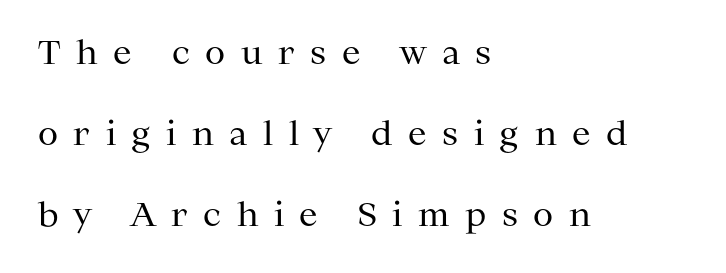
{"serif": "yes", "italic": "no", "bold": "no", "weight": "regular", "width": "normal", "stroke_contrast": "medium", "x_height": "medium", "monospaced": "no", "underline": "no", "align": "left", "line_spacing": "loose", "line_spacing_ratio": 2.46, "letter_spacing": "wide", "letter_spacing_em": 0.47, "glyph_px": 33}
